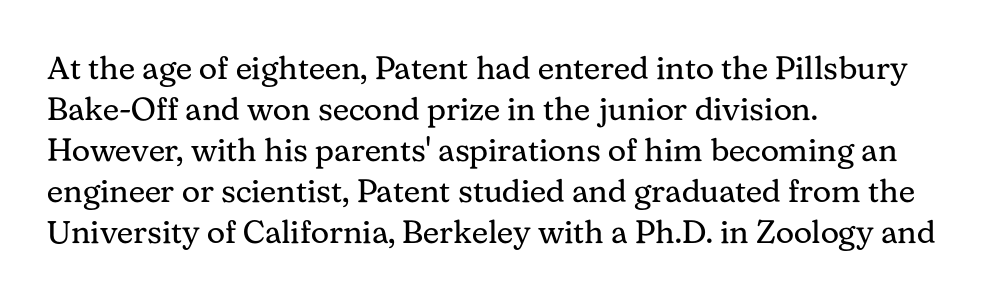
{"serif": "yes", "italic": "no", "bold": "no", "weight": "regular", "width": "normal", "stroke_contrast": "medium", "x_height": "medium", "monospaced": "no", "underline": "no", "align": "left", "line_spacing": "normal", "line_spacing_ratio": 1.28, "letter_spacing": "normal", "letter_spacing_em": 0.0, "glyph_px": 32}
